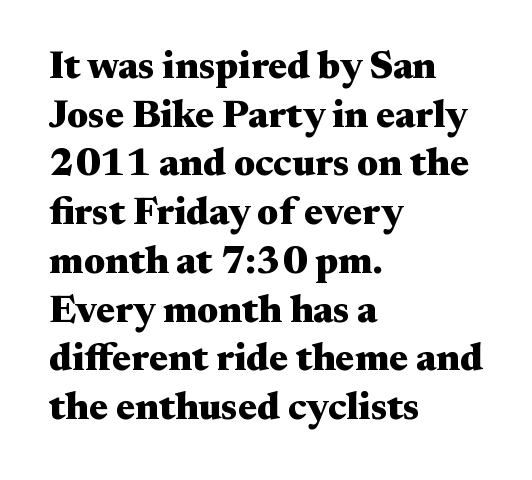
Q: Is the text bold? A: Yes.
Q: Is the text italic (slanted)? A: No, it is upright.
Q: Is the typeface a serif or a sans-serif typeface? A: Serif.
Q: Is the text underlined? A: No.
Q: How is the paragraph aligned? A: Left-aligned.
Q: Is the spacing between letters normal or unusually wide? A: Normal.
Q: Is the spacing between lines tight, normal or loose? A: Normal.
Q: Width (condensed, normal, or wide)? A: Wide.
Q: Stroke contrast? A: Medium.
Q: x-height? A: Small.
Q: Monospaced? A: No.
